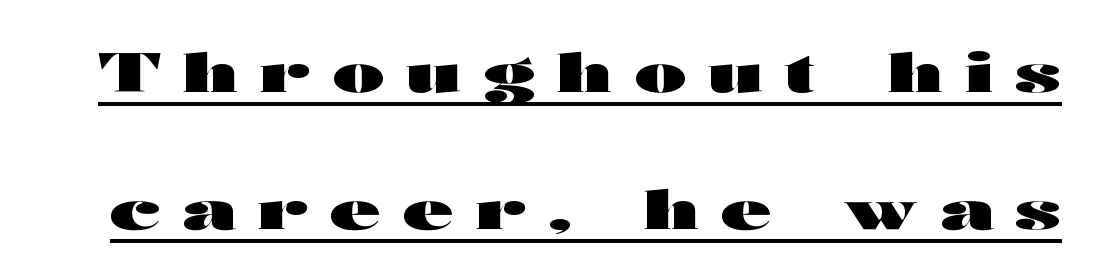
{"italic": "no", "bold": "yes", "weight": "heavy", "width": "wide", "stroke_contrast": "high", "x_height": "medium", "monospaced": "no", "underline": "yes", "line_spacing": "loose", "line_spacing_ratio": 2.49, "letter_spacing": "wide", "letter_spacing_em": 0.41, "glyph_px": 55}
